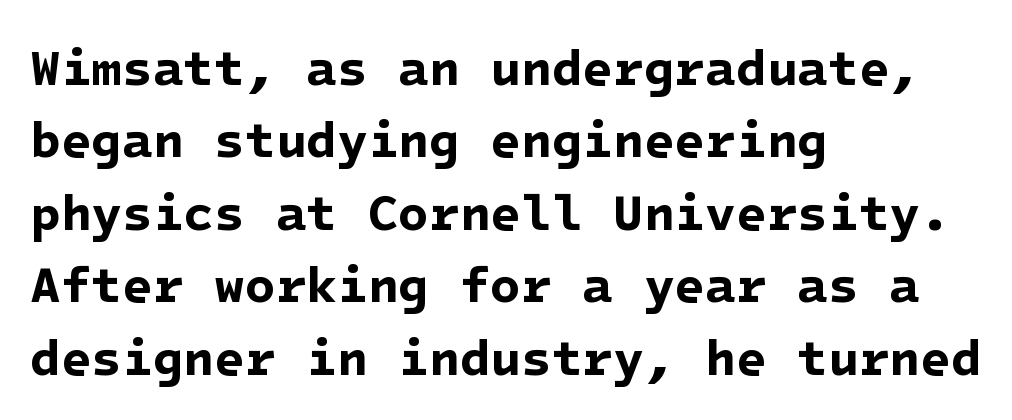
The image shows 50 px bold sans-serif type; set left-aligned, normal line spacing (1.45x), normal letter spacing, not underlined; low stroke contrast and a medium x-height.
